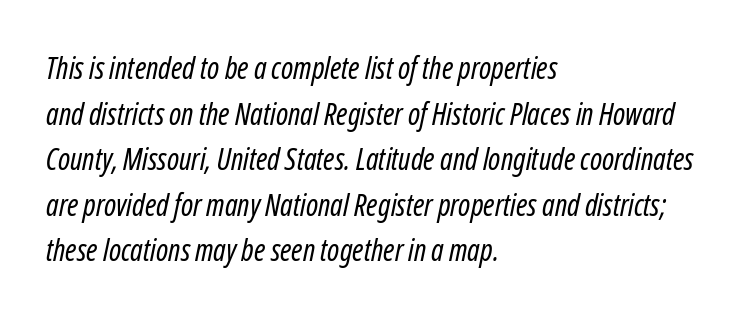
Compared with ordinary roman type, these characters are visibly tilted. Is the stroke heavy? The answer is a plain regular-or-lighter. Is there much room between lines? A standard amount, neither cramped nor airy. Just letters on the line, the space beneath them empty.
